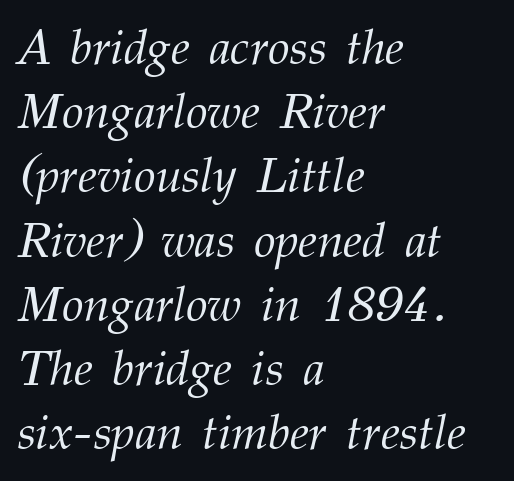
Q: Is the text bold? A: No.
Q: Is the text italic (slanted)? A: Yes, it leans right by about 12 degrees.
Q: Is the typeface a serif or a sans-serif typeface? A: Serif.
Q: Is the text underlined? A: No.
Q: How is the paragraph aligned? A: Left-aligned.
Q: Is the spacing between letters normal or unusually wide? A: Normal.
Q: Is the spacing between lines tight, normal or loose? A: Normal.
Q: Width (condensed, normal, or wide)? A: Normal.
Q: Stroke contrast? A: Medium.
Q: x-height? A: Medium.
Q: Monospaced? A: No.
